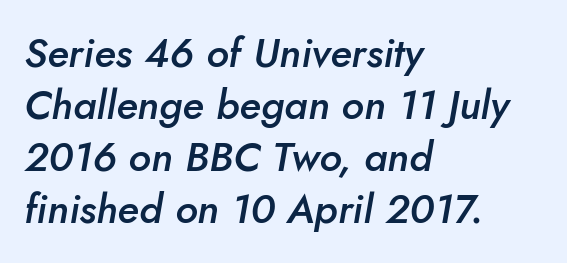
Q: Is the text bold? A: Semi-bold.
Q: Is the text italic (slanted)? A: Yes, it leans right by about 10 degrees.
Q: Is the text underlined? A: No.
Q: How is the paragraph aligned? A: Left-aligned.
Q: Is the spacing between letters normal or unusually wide? A: Normal.
Q: Is the spacing between lines tight, normal or loose? A: Normal.
Q: Width (condensed, normal, or wide)? A: Normal.
Q: Stroke contrast? A: Low.
Q: x-height? A: Small.
Q: Monospaced? A: No.
